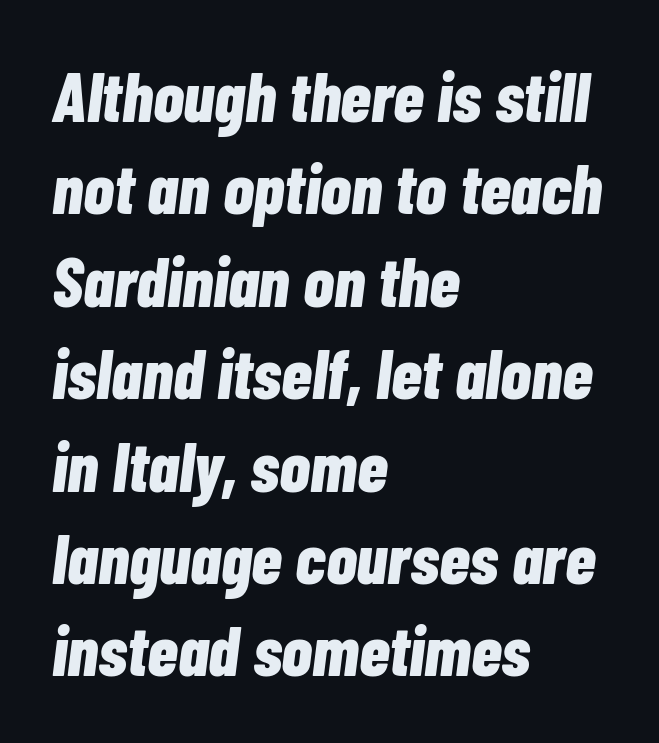
Q: Is the text bold? A: Yes.
Q: Is the text italic (slanted)? A: Yes, it leans right by about 7 degrees.
Q: Is the text underlined? A: No.
Q: How is the paragraph aligned? A: Left-aligned.
Q: Is the spacing between letters normal or unusually wide? A: Normal.
Q: Is the spacing between lines tight, normal or loose? A: Normal.
Q: Width (condensed, normal, or wide)? A: Condensed.
Q: Stroke contrast? A: Low.
Q: x-height? A: Medium.
Q: Monospaced? A: No.
